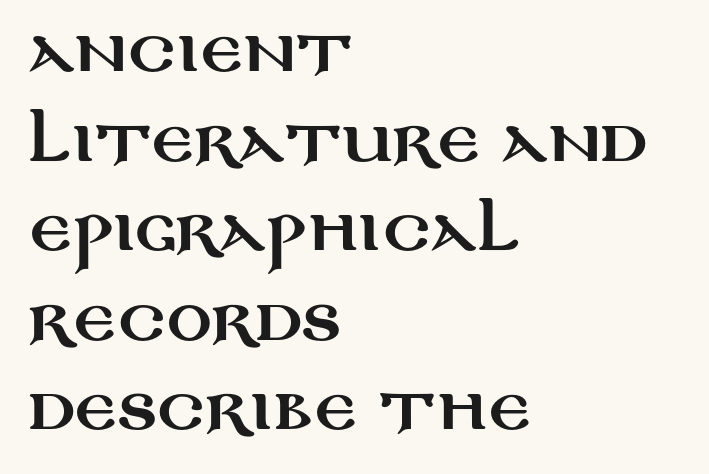
{"serif": "no", "italic": "no", "width": "wide", "stroke_contrast": "medium", "x_height": "large", "monospaced": "no", "underline": "no", "align": "left", "line_spacing": "normal", "line_spacing_ratio": 1.6, "letter_spacing": "normal", "letter_spacing_em": 0.0, "glyph_px": 56}
